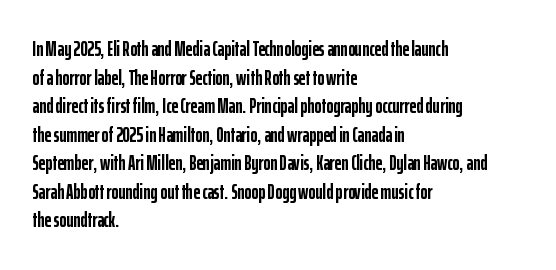
{"italic": "no", "bold": "yes", "underline": "no", "align": "left", "line_spacing": "normal", "line_spacing_ratio": 1.36, "letter_spacing": "normal", "letter_spacing_em": 0.0, "glyph_px": 21}
